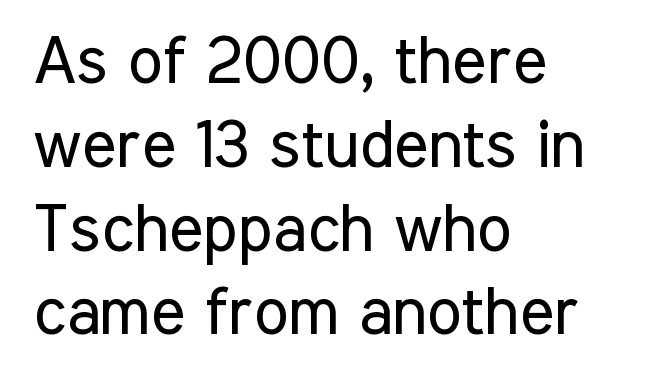
What's the leading like? Ordinary, nothing unusual. Line beginnings align vertically; line endings do not. A quiet, ordinary-to-light weight characterises the typeface. What stands out about the letter spacing? Nothing — it is the standard amount. A typesetter would call this proportional, since set widths differ per character.
